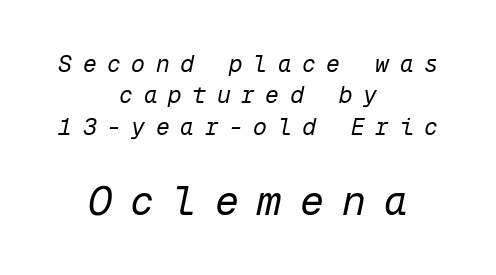
The image shows 40 px regular-weight type, italic (leaning right), monospaced; set centered, normal line spacing (1.36x), unusually wide letter spacing (+0.46 em), not underlined; the second (bottom) block is 1.74x larger; low stroke contrast and a medium x-height.
